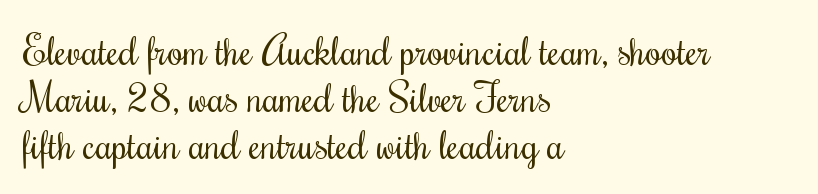
Any mark beneath the type? The region is blank. Line starts are locked; line ends wander. Look at the tracking — it's just the regular setting, nothing added. Proportional: the letters do not fall into vertical columns. The font family rendered here belongs to the serif group.
